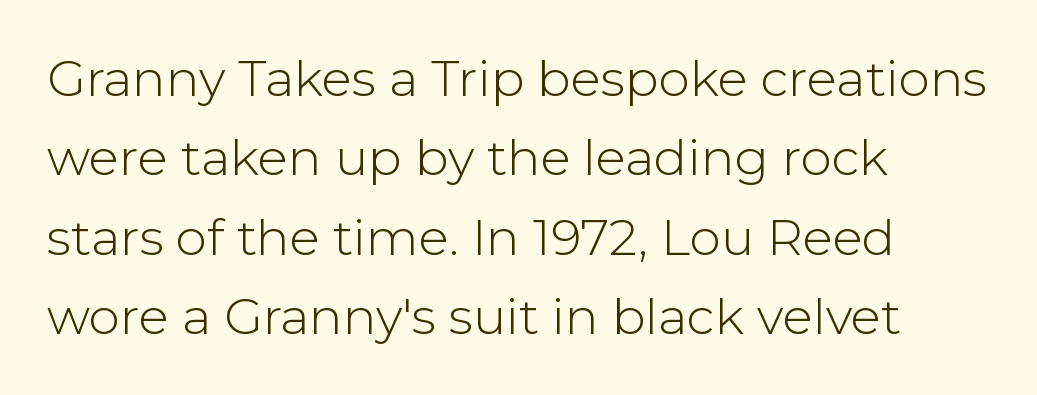
{"serif": "no", "italic": "no", "bold": "no", "weight": "light", "width": "normal", "stroke_contrast": "low", "x_height": "medium", "monospaced": "no", "underline": "no", "align": "left", "line_spacing": "normal", "line_spacing_ratio": 1.59, "letter_spacing": "normal", "letter_spacing_em": 0.0, "glyph_px": 50}
